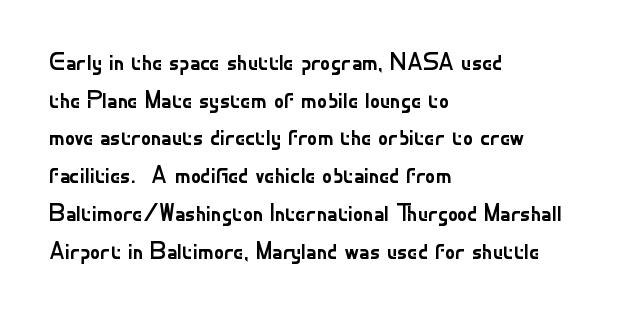
Q: Is the text bold? A: No.
Q: Is the text italic (slanted)? A: No, it is upright.
Q: Is the text underlined? A: No.
Q: How is the paragraph aligned? A: Left-aligned.
Q: Is the spacing between letters normal or unusually wide? A: Normal.
Q: Is the spacing between lines tight, normal or loose? A: Normal.
